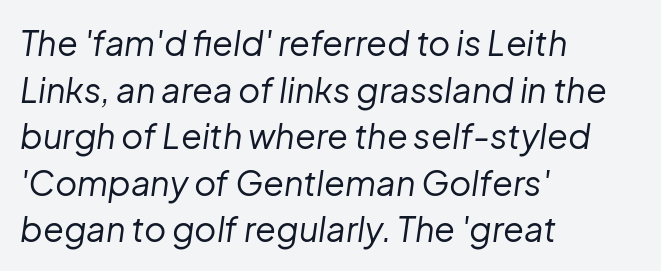
{"italic": "yes", "lean": "right", "slant_degrees": 8, "bold": "no", "weight": "regular", "width": "normal", "stroke_contrast": "low", "x_height": "medium", "monospaced": "no", "underline": "no", "align": "left", "line_spacing": "normal", "line_spacing_ratio": 1.37, "letter_spacing": "normal", "letter_spacing_em": 0.0, "glyph_px": 34}
